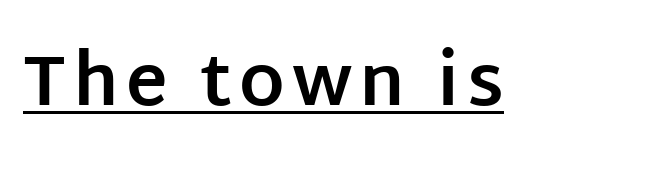
{"serif": "no", "italic": "no", "bold": "yes", "weight": "bold", "width": "normal", "stroke_contrast": "low", "x_height": "large", "monospaced": "no", "underline": "yes", "glyph_px": 71}
